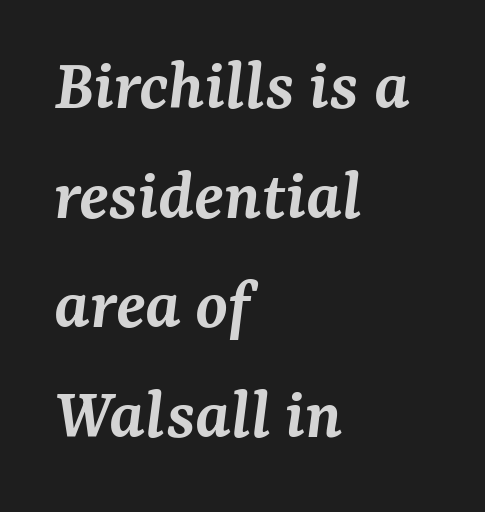
The image shows 74 px semibold serif type, italic (leaning right); set left-aligned, normal line spacing (1.48x), normal letter spacing, not underlined; medium stroke contrast and a medium x-height.
